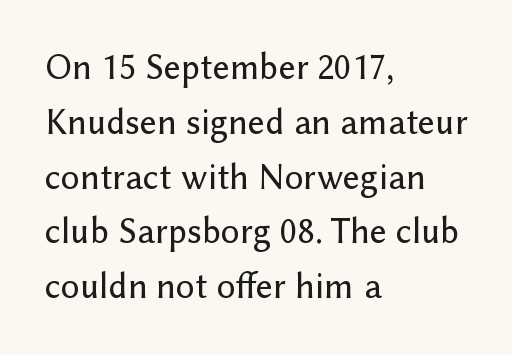
The image shows 37 px sans-serif type, upright; set left-aligned, normal line spacing (1.48x), normal letter spacing, not underlined; low stroke contrast and a medium x-height.
